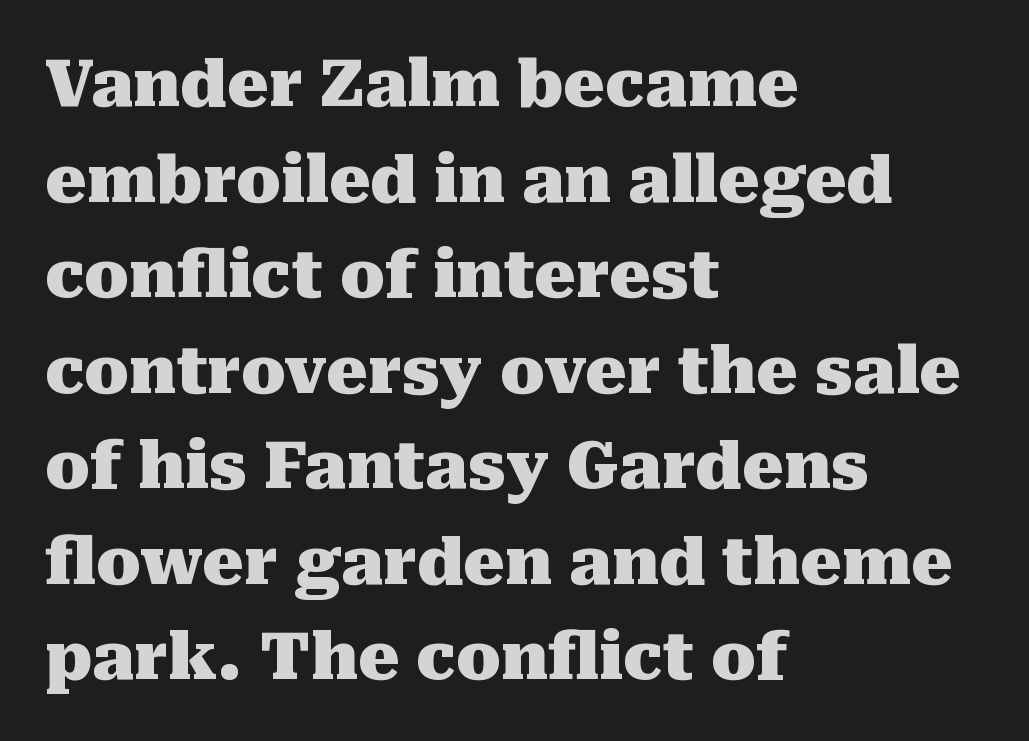
Q: Is the text bold? A: Yes.
Q: Is the text italic (slanted)? A: No, it is upright.
Q: Is the typeface a serif or a sans-serif typeface? A: Serif.
Q: Is the text underlined? A: No.
Q: How is the paragraph aligned? A: Left-aligned.
Q: Is the spacing between letters normal or unusually wide? A: Normal.
Q: Is the spacing between lines tight, normal or loose? A: Normal.
Q: Width (condensed, normal, or wide)? A: Normal.
Q: Stroke contrast? A: Medium.
Q: x-height? A: Medium.
Q: Monospaced? A: No.
